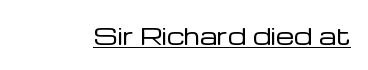
Q: Is the text bold? A: No.
Q: Is the text italic (slanted)? A: No, it is upright.
Q: Is the text underlined? A: Yes.
Q: Is the spacing between letters normal or unusually wide? A: Normal.
